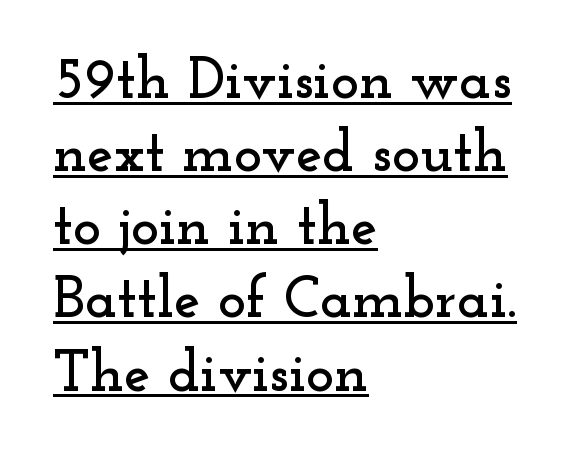
The image shows 59 px wide serif type, upright; set left-aligned, line spacing 1.24x, normal letter spacing, underlined; low stroke contrast and a small x-height.
